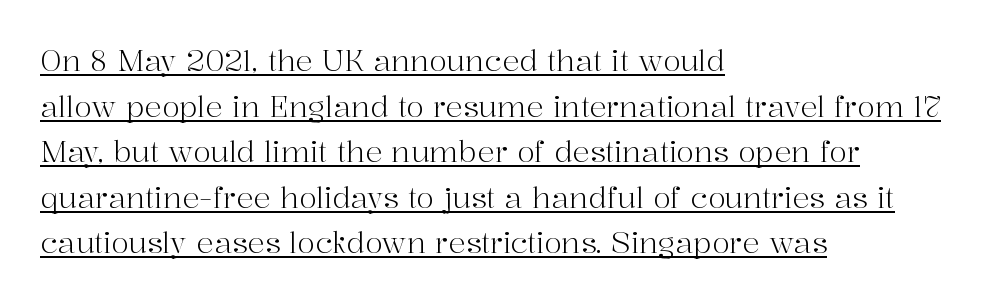
Letterform terminals end in serifs throughout the passage. Every stem runs plumb, perpendicular to the baseline. A typesetter would call this zero additional tracking. A typesetter would call this leading conventional body-copy spacing.
